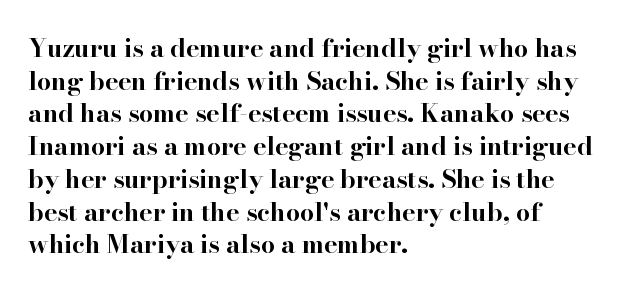
The image shows 25 px bold type, upright; set left-aligned, normal line spacing (1.31x), normal letter spacing, not underlined.
